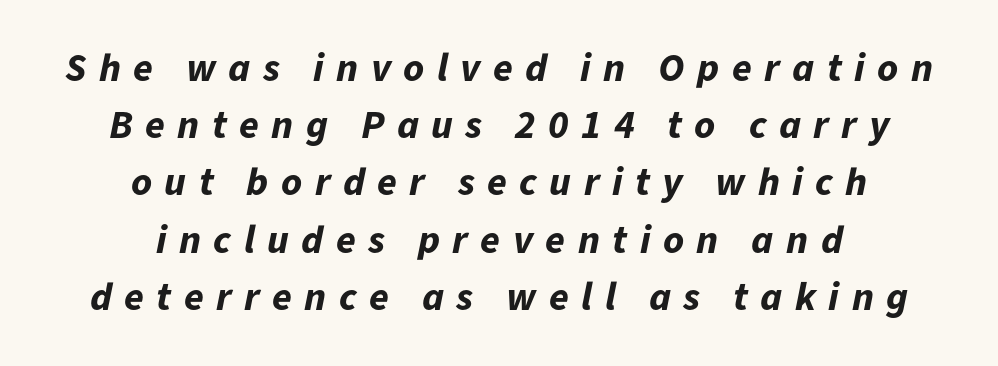
The image shows 40 px bold type, italic (leaning right); set centered, normal line spacing (1.43x), unusually wide letter spacing (+0.31 em), not underlined; low stroke contrast and a medium x-height.
